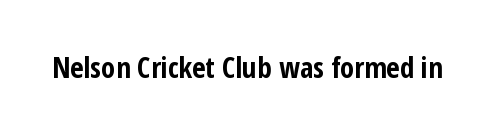
The image shows 29 px bold, condensed sans-serif type, upright; set normal letter spacing, not underlined; low stroke contrast and a medium x-height.
